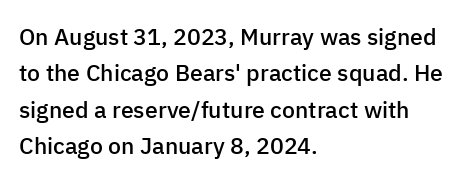
Q: Is the text bold? A: Semi-bold.
Q: Is the text italic (slanted)? A: No, it is upright.
Q: Is the text underlined? A: No.
Q: How is the paragraph aligned? A: Left-aligned.
Q: Is the spacing between letters normal or unusually wide? A: Normal.
Q: Is the spacing between lines tight, normal or loose? A: Normal.
